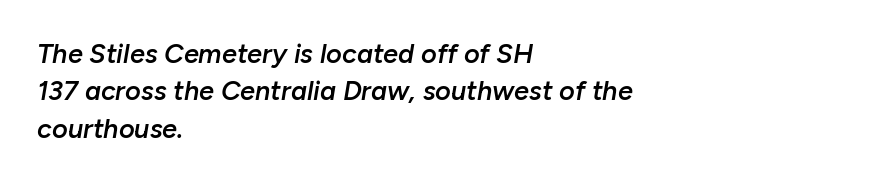
{"italic": "yes", "lean": "right", "slant_degrees": 10, "bold": "semi", "underline": "no", "align": "left", "line_spacing": "normal", "line_spacing_ratio": 1.38, "letter_spacing": "normal", "letter_spacing_em": 0.0, "glyph_px": 27}
